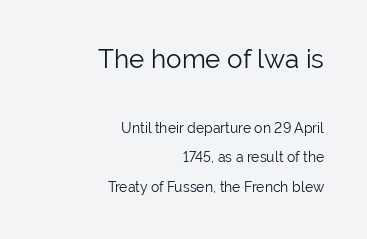
{"italic": "no", "bold": "no", "underline": "no", "align": "right", "line_spacing": "loose", "line_spacing_ratio": 2.11, "letter_spacing": "normal", "letter_spacing_em": 0.0, "larger_block": "first", "size_ratio": 1.86, "glyph_px": 26}
